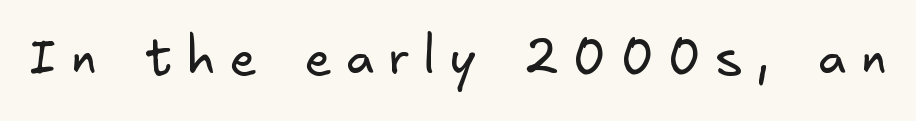
Each stroke keeps to a modest, everyday thickness or less. Nobody drew a line under any word here. I'd call this a sans setting — the letters go barefoot. Tracking value appears strongly positive — letters spread wide.
